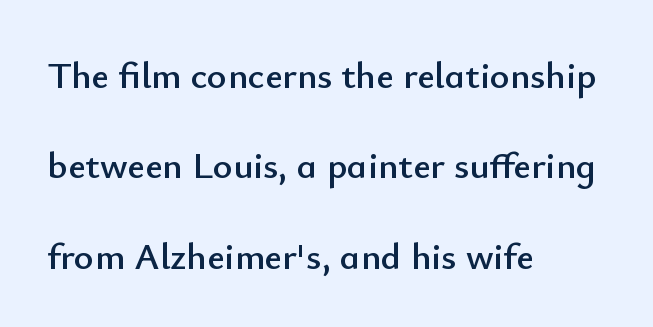
Q: Is the text italic (slanted)? A: No, it is upright.
Q: Is the typeface a serif or a sans-serif typeface? A: Sans-serif.
Q: Is the text underlined? A: No.
Q: How is the paragraph aligned? A: Left-aligned.
Q: Is the spacing between letters normal or unusually wide? A: Normal.
Q: Is the spacing between lines tight, normal or loose? A: Loose.
Q: Width (condensed, normal, or wide)? A: Normal.
Q: Stroke contrast? A: Low.
Q: x-height? A: Small.
Q: Monospaced? A: No.
